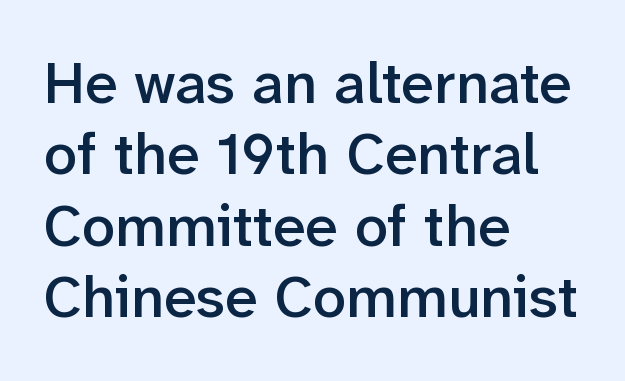
The letters are semibold — heavier than regular but short of a full bold. The face used here is a sans, in the tradition of grotesques and geometrics. Ordinary non-slanted type is in use. Varying glyph widths throughout — classic text-font behaviour. The string is rendered with underlining switched off.
